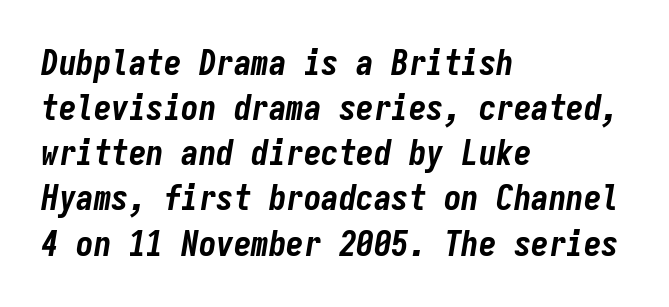
Q: Is the text bold? A: Yes.
Q: Is the text italic (slanted)? A: Yes, it leans right by about 9 degrees.
Q: Is the text underlined? A: No.
Q: How is the paragraph aligned? A: Left-aligned.
Q: Is the spacing between letters normal or unusually wide? A: Normal.
Q: Is the spacing between lines tight, normal or loose? A: Normal.
Q: Width (condensed, normal, or wide)? A: Condensed.
Q: Stroke contrast? A: Low.
Q: x-height? A: Medium.
Q: Monospaced? A: Yes.
